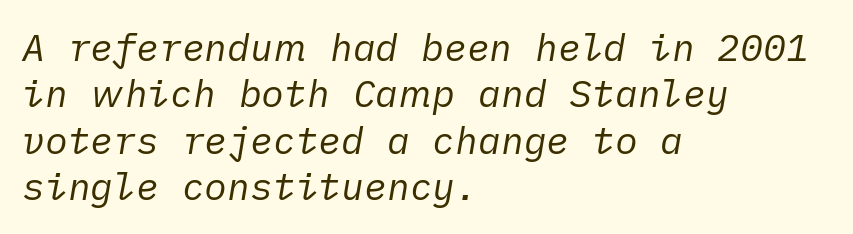
The whole block is typeset with a tilt. The passage shown is not bold in any degree. The compositor pushed each line to the left boundary. Nobody touched the tracking dial on this one.
